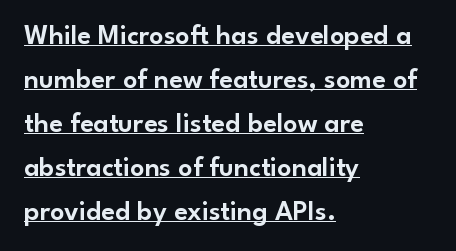
Is there an underline? Yes — a line sits under the letters. Reading down the column, the eye jumps a familiar distance to each next line. Words appear dense and cohesive because spacing is normal. Designer's note — italics off, roman on. The face used here is proportionally spaced, like ordinary book or web type. If you drew a ruler down the left edge, every line would touch it.
